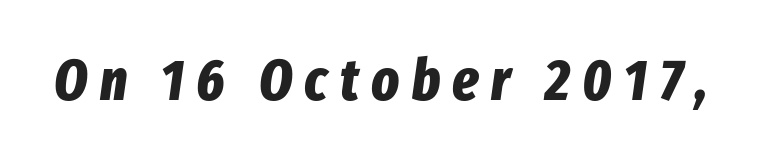
{"italic": "yes", "lean": "right", "slant_degrees": 8, "bold": "yes", "weight": "bold", "width": "condensed", "stroke_contrast": "low", "x_height": "medium", "monospaced": "no", "underline": "no", "letter_spacing": "wide", "letter_spacing_em": 0.21, "glyph_px": 58}
